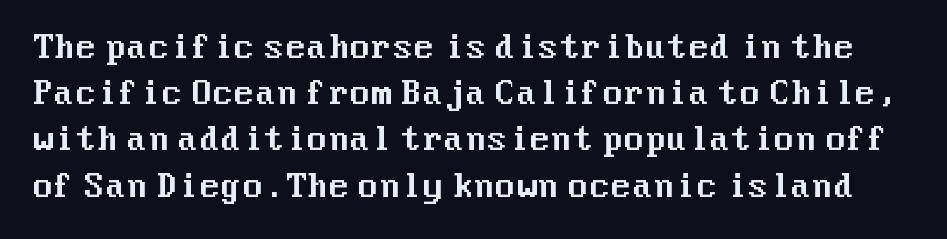
Upright lettering throughout. How are the letters spaced? Ordinarily, with no added tracking. Descender tails drop into unmarked territory. Vertically, the passage feels balanced, rows spaced as you'd expect. These lines are composed in type without serifs.
